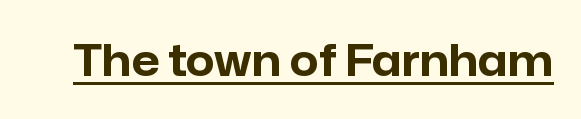
The image shows 44 px bold sans-serif type, upright; set normal letter spacing, underlined; low stroke contrast and a medium x-height.
